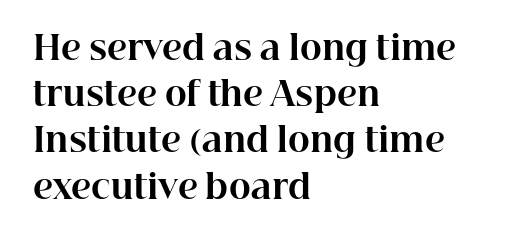
Descenders hang freely into open space. The characters display serif detailing at their extremities. Tracking value appears to be zero — textbook default spacing. Is the block centered? No — it sits flush against the left margin. Do the characters align in a grid? No, the font is proportional.
